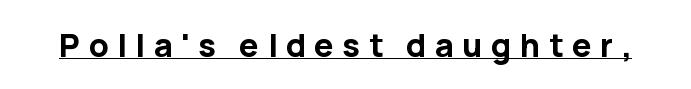
The image shows 32 px bold sans-serif type, upright; set unusually wide letter spacing (+0.27 em), underlined; low stroke contrast and a medium x-height.
